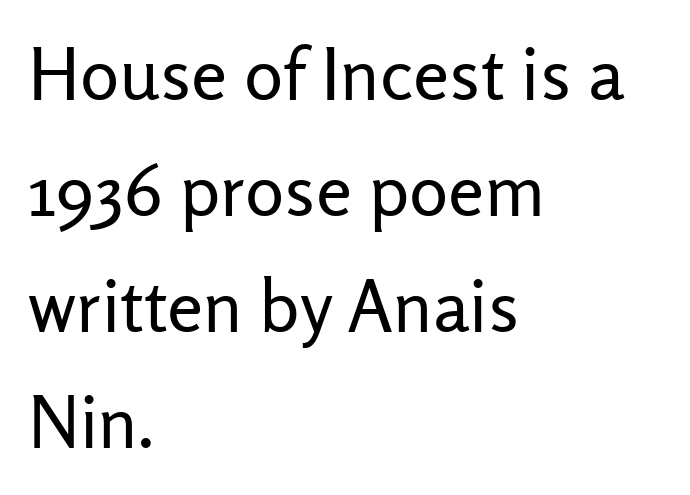
The image shows 73 px regular-weight sans-serif type, upright; set left-aligned, normal line spacing (1.59x), normal letter spacing, not underlined; low stroke contrast and a medium x-height.
